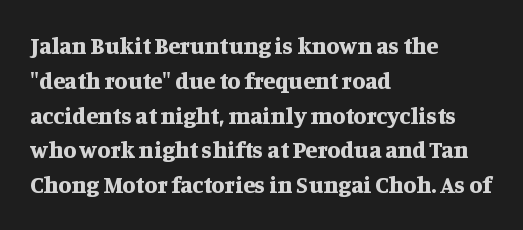
The image shows 24 px bold type, upright; set left-aligned, normal line spacing (1.45x), normal letter spacing, not underlined.
